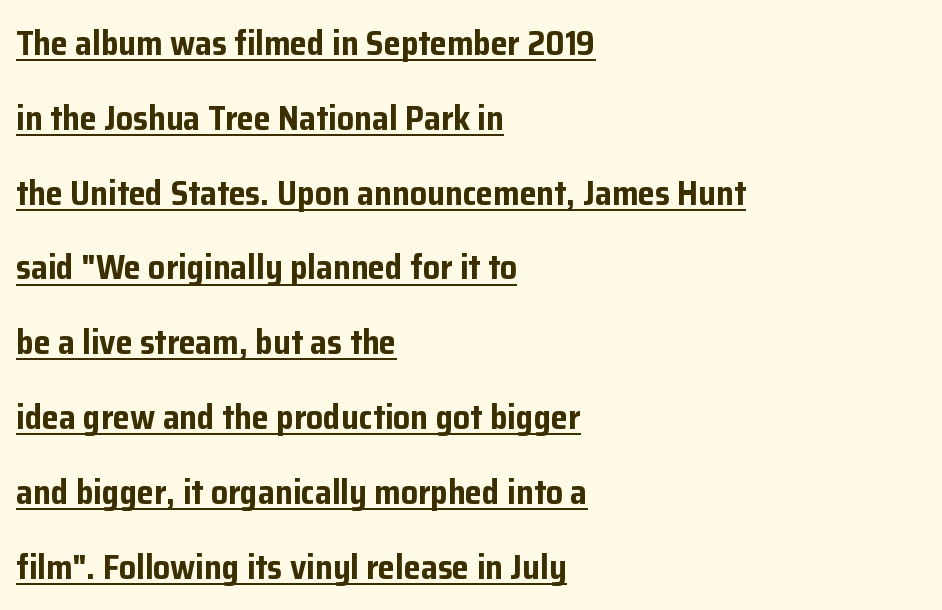
Glance below the letters and you will spot a drawn line. Vertical strokes here are truly vertical. How heavy is the stroke? Heavy — this is a bold. Each line starts at the same left margin while the right side varies. The line-height multiplier appears high, well above default. Font category for this specimen: sans-serif.
